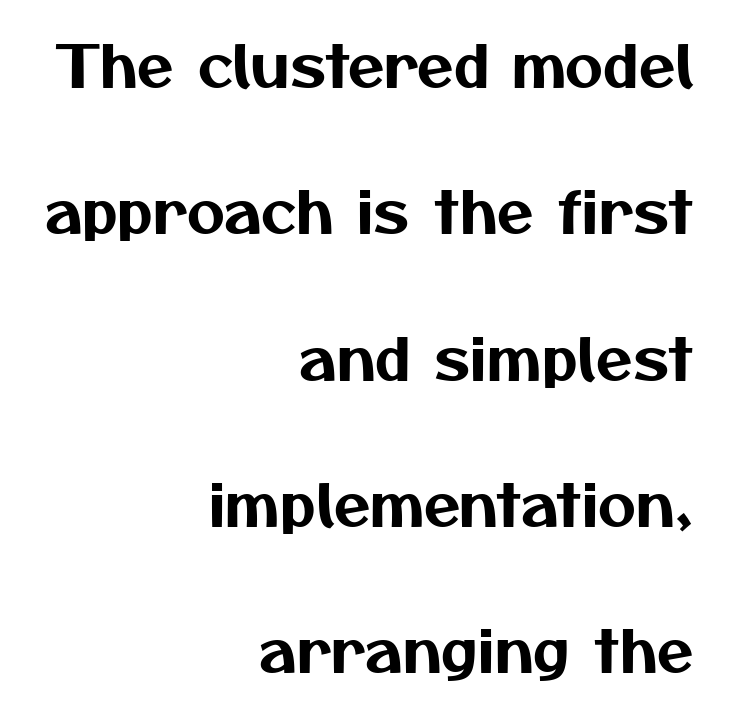
{"serif": "no", "width": "normal", "stroke_contrast": "medium", "x_height": "medium", "monospaced": "no", "underline": "no", "align": "right", "line_spacing": "loose", "line_spacing_ratio": 2.48, "letter_spacing": "normal", "letter_spacing_em": 0.0, "glyph_px": 59}
